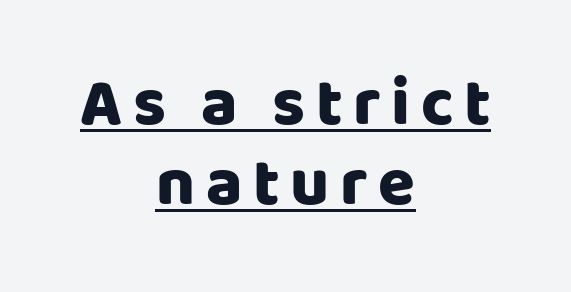
Q: Is the text bold? A: Yes.
Q: Is the text italic (slanted)? A: No, it is upright.
Q: Is the typeface a serif or a sans-serif typeface? A: Sans-serif.
Q: Is the text underlined? A: Yes.
Q: How is the paragraph aligned? A: Centered.
Q: Width (condensed, normal, or wide)? A: Normal.
Q: Stroke contrast? A: Low.
Q: x-height? A: Large.
Q: Monospaced? A: No.
